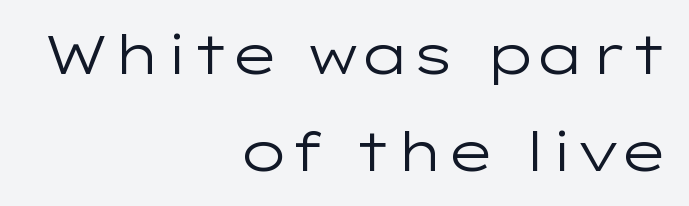
Q: Is the text bold? A: No.
Q: Is the text italic (slanted)? A: No, it is upright.
Q: Is the typeface a serif or a sans-serif typeface? A: Sans-serif.
Q: Is the text underlined? A: No.
Q: How is the paragraph aligned? A: Right-aligned.
Q: Is the spacing between letters normal or unusually wide? A: Normal.
Q: Width (condensed, normal, or wide)? A: Wide.
Q: Stroke contrast? A: Low.
Q: x-height? A: Medium.
Q: Monospaced? A: No.
